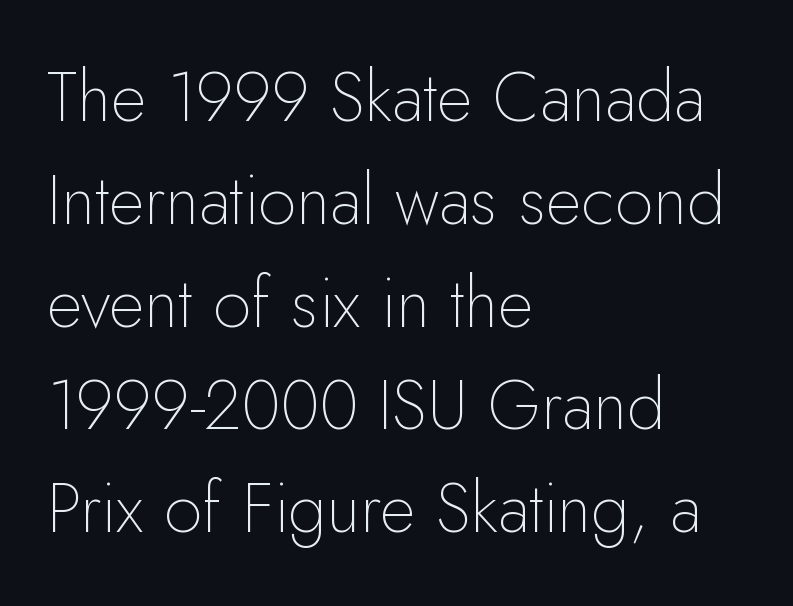
{"serif": "no", "italic": "no", "bold": "no", "weight": "thin", "width": "normal", "stroke_contrast": "low", "x_height": "small", "monospaced": "no", "underline": "no", "align": "left", "line_spacing": "normal", "line_spacing_ratio": 1.49, "letter_spacing": "normal", "letter_spacing_em": 0.0, "glyph_px": 69}
